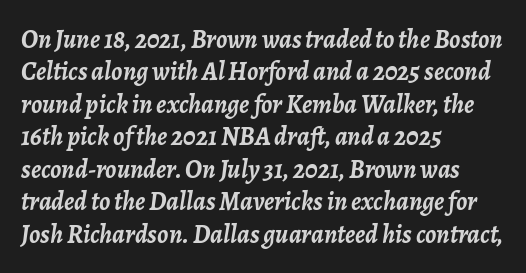
Where is the straight margin? On the left. You could call the tracking neutral — neither tight nor loose. The leading is moderate, giving the passage an even texture. An italicized treatment has been applied to the whole sample. Nobody drew a line under any word here. The glyphs have the mass of a bold cut.
